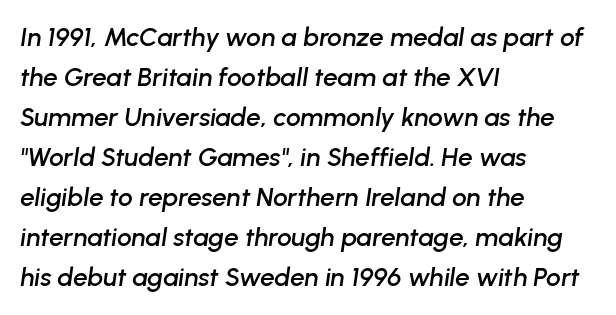
Q: Is the text italic (slanted)? A: Yes, it leans right by about 8 degrees.
Q: Is the text underlined? A: No.
Q: How is the paragraph aligned? A: Left-aligned.
Q: Is the spacing between letters normal or unusually wide? A: Normal.
Q: Is the spacing between lines tight, normal or loose? A: Normal.
